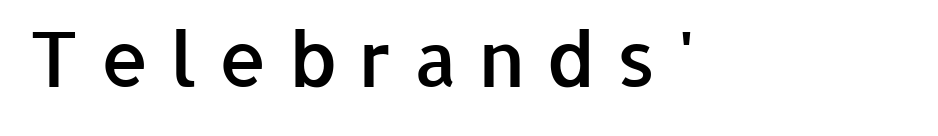
Italic? Not at all — the glyphs are vertical. The passage shown has open, widely tracked lettering throughout. The passage shown is typed in a proportional face where columns would drift. Each glyph is drawn with semibold strokes, heavier than normal yet not fully bold. Font category for this specimen: sans-serif.
